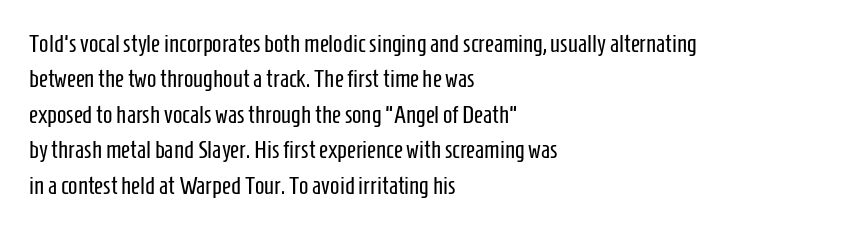
Q: Is the text bold? A: No.
Q: Is the text italic (slanted)? A: No, it is upright.
Q: Is the text underlined? A: No.
Q: How is the paragraph aligned? A: Left-aligned.
Q: Is the spacing between letters normal or unusually wide? A: Normal.
Q: Is the spacing between lines tight, normal or loose? A: Normal.
